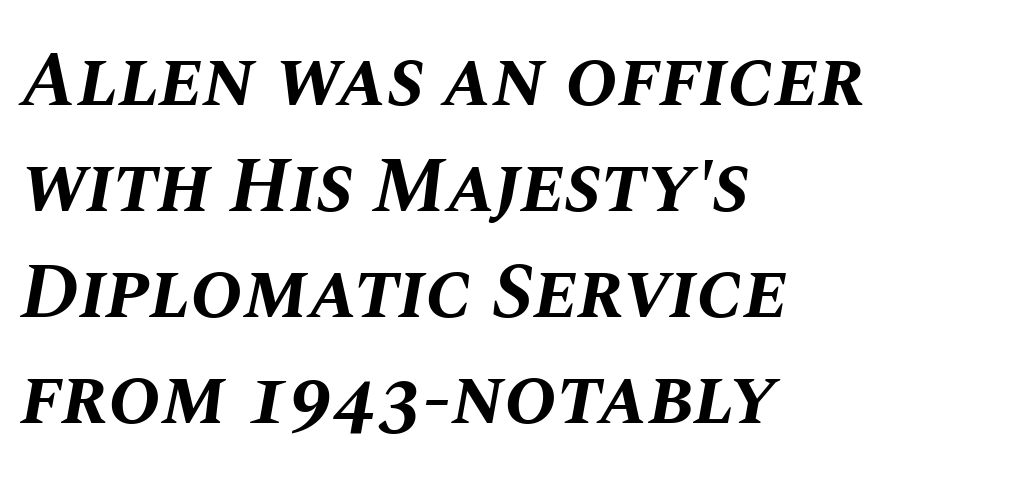
The letterforms sit shoulder to shoulder at normal distance. What's the leading like? Ordinary, nothing unusual. Rule under the text: the space is simply empty. These lines carry a lot of weight — the face is fully bold.
